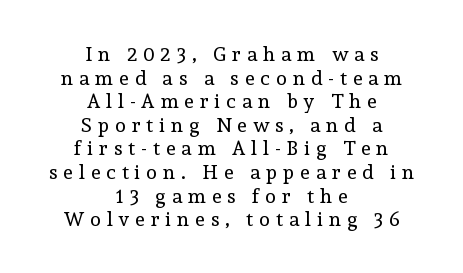
The image shows 20 px text type, upright; set centered, line spacing 1.18x, unusually wide letter spacing (+0.3 em), not underlined.
